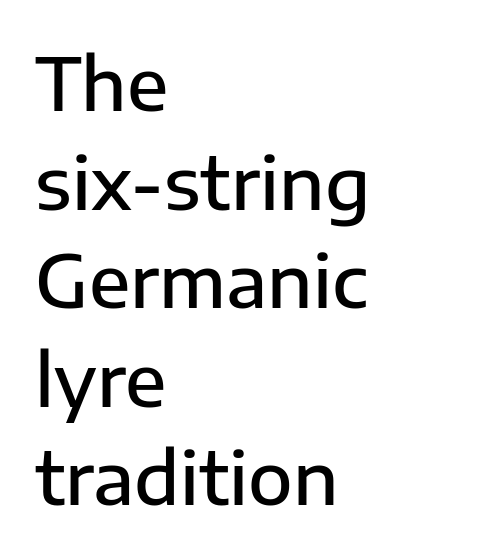
The image shows 73 px semibold sans-serif type, upright; set left-aligned, normal line spacing (1.35x), normal letter spacing, not underlined; low stroke contrast and a medium x-height.
